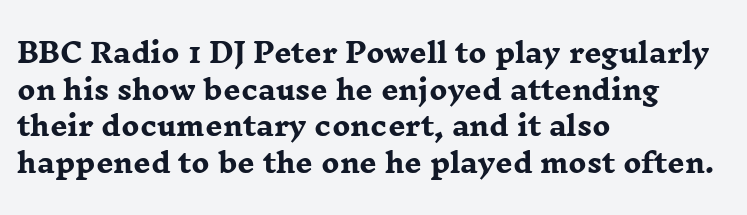
{"italic": "no", "bold": "yes", "underline": "no", "align": "left", "line_spacing": "normal", "line_spacing_ratio": 1.36, "letter_spacing": "normal", "letter_spacing_em": 0.0, "glyph_px": 27}
